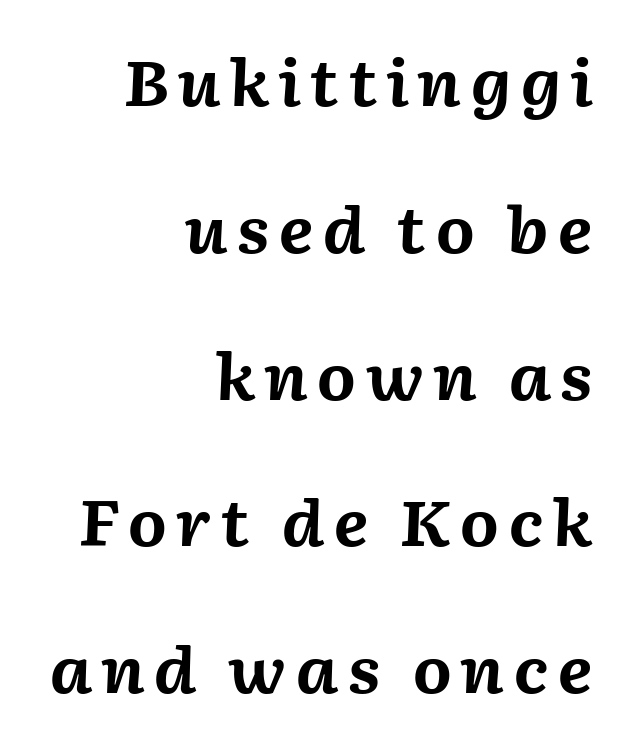
Q: Is the text bold? A: Yes.
Q: Is the text italic (slanted)? A: Yes, it leans right by about 2 degrees.
Q: Is the text underlined? A: No.
Q: How is the paragraph aligned? A: Right-aligned.
Q: Is the spacing between lines tight, normal or loose? A: Loose.
Q: Width (condensed, normal, or wide)? A: Normal.
Q: Stroke contrast? A: Medium.
Q: x-height? A: Medium.
Q: Monospaced? A: No.
